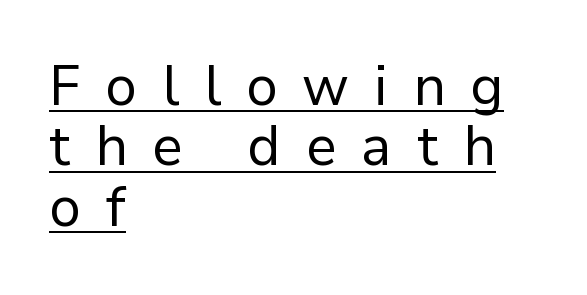
The image shows 55 px regular-weight sans-serif type, upright; set left-aligned, tight line spacing (1.1x), unusually wide letter spacing (+0.45 em), underlined; low stroke contrast and a medium x-height.
